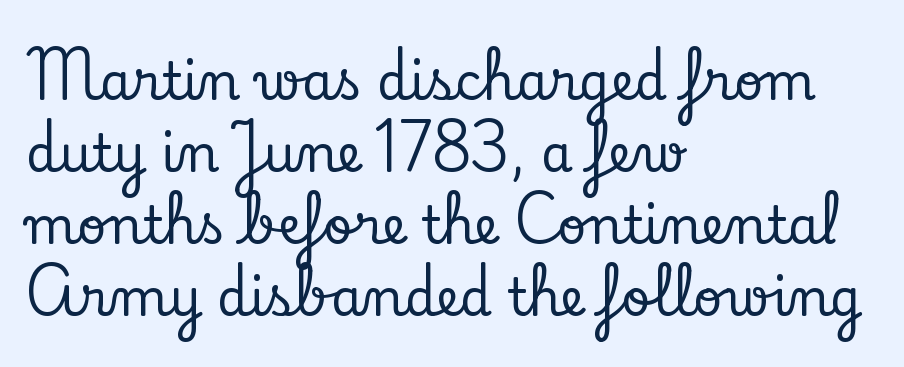
Q: Is the text italic (slanted)? A: No, it is upright.
Q: Is the typeface a serif or a sans-serif typeface? A: Serif.
Q: Is the text underlined? A: No.
Q: How is the paragraph aligned? A: Left-aligned.
Q: Is the spacing between letters normal or unusually wide? A: Normal.
Q: Is the spacing between lines tight, normal or loose? A: Normal.
Q: Width (condensed, normal, or wide)? A: Normal.
Q: Stroke contrast? A: Low.
Q: x-height? A: Small.
Q: Monospaced? A: No.
